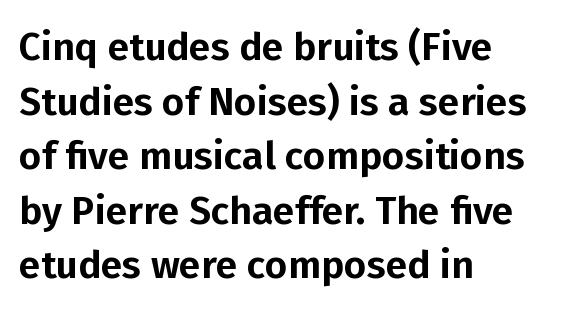
The image shows 39 px sans-serif type, upright; set left-aligned, normal line spacing (1.4x), normal letter spacing, not underlined; low stroke contrast and a medium x-height.
